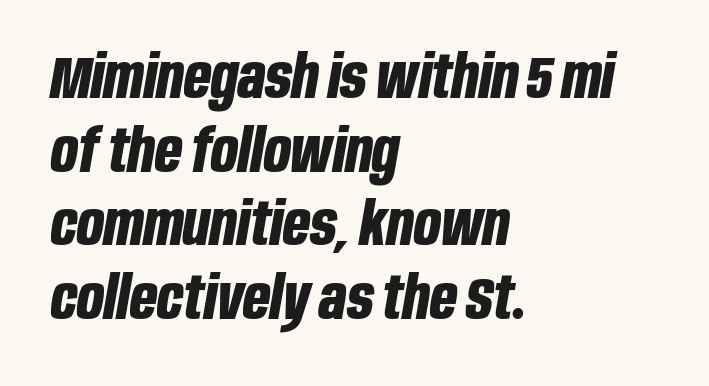
{"italic": "yes", "lean": "right", "slant_degrees": 10, "bold": "yes", "weight": "bold", "width": "condensed", "stroke_contrast": "low", "x_height": "large", "monospaced": "no", "underline": "no", "align": "left", "line_spacing": "normal", "line_spacing_ratio": 1.25, "letter_spacing": "normal", "letter_spacing_em": 0.0, "glyph_px": 59}
